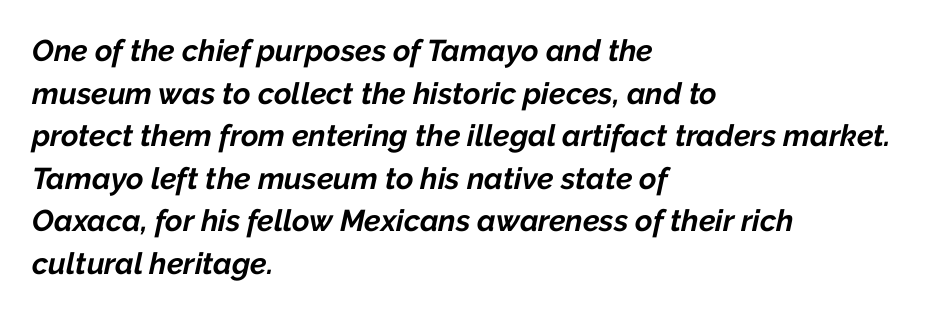
The image shows 30 px bold type, italic (leaning right); set left-aligned, normal line spacing (1.42x), normal letter spacing, not underlined; low stroke contrast and a medium x-height.
